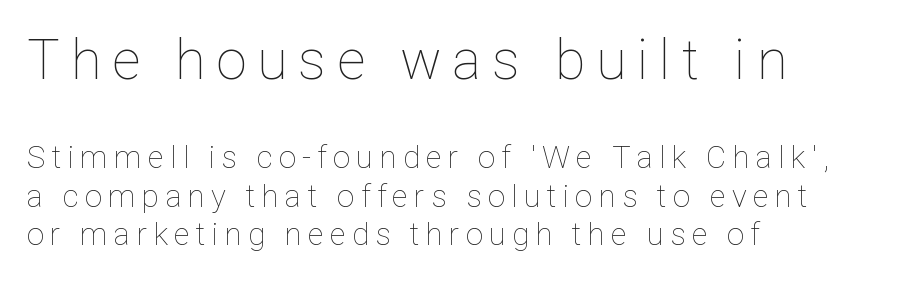
{"italic": "no", "bold": "no", "weight": "thin", "width": "normal", "stroke_contrast": "low", "x_height": "medium", "monospaced": "no", "underline": "no", "align": "left", "line_spacing_ratio": 1.24, "letter_spacing": "wide", "letter_spacing_em": 0.2, "larger_block": "first", "size_ratio": 1.77, "glyph_px": 55}
